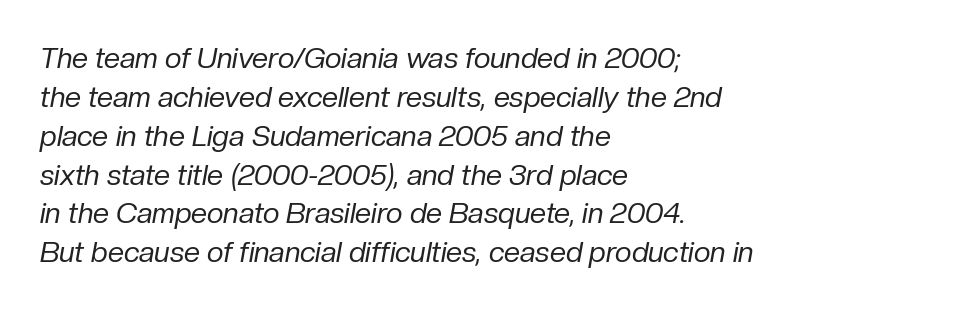
Q: Is the text bold? A: No.
Q: Is the text italic (slanted)? A: Yes, it leans right by about 10 degrees.
Q: Is the text underlined? A: No.
Q: How is the paragraph aligned? A: Left-aligned.
Q: Is the spacing between letters normal or unusually wide? A: Normal.
Q: Is the spacing between lines tight, normal or loose? A: Normal.
Q: Width (condensed, normal, or wide)? A: Normal.
Q: Stroke contrast? A: Low.
Q: x-height? A: Medium.
Q: Monospaced? A: No.
